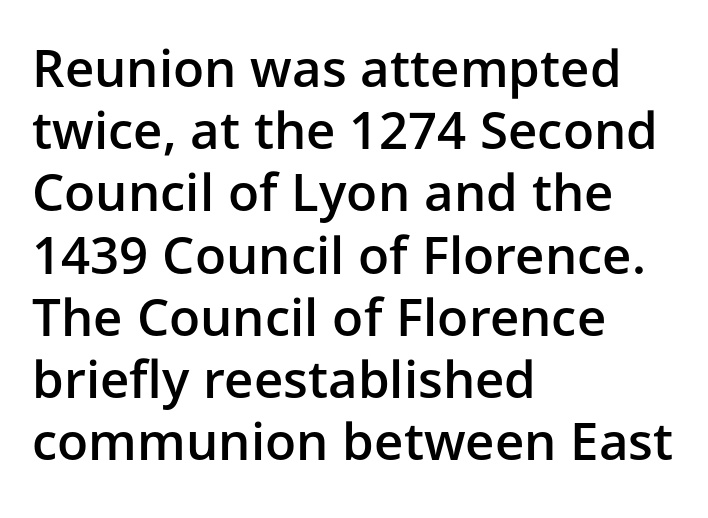
Q: Is the text bold? A: Semi-bold.
Q: Is the text italic (slanted)? A: No, it is upright.
Q: Is the typeface a serif or a sans-serif typeface? A: Sans-serif.
Q: Is the text underlined? A: No.
Q: How is the paragraph aligned? A: Left-aligned.
Q: Is the spacing between letters normal or unusually wide? A: Normal.
Q: Width (condensed, normal, or wide)? A: Normal.
Q: Stroke contrast? A: Low.
Q: x-height? A: Medium.
Q: Monospaced? A: No.
